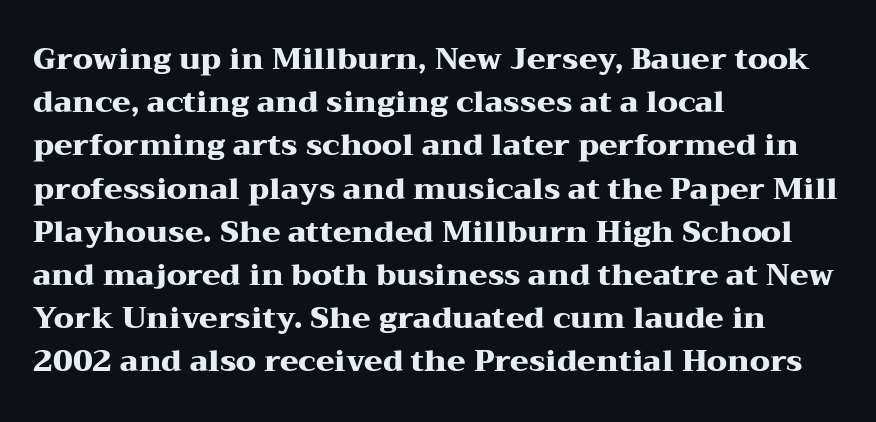
Quick note: underline off. Posture: vertical. What weight is shown? A full bold with thick strokes. In terms of leading, this rendering sits right in the middle. The rag falls on the right side of this text block.
